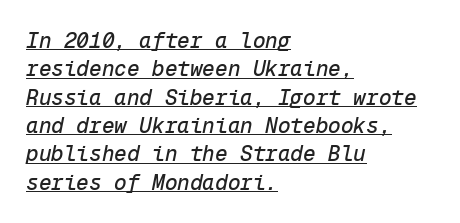
The image shows 21 px text type, italic (leaning right); set left-aligned, normal line spacing (1.35x), normal letter spacing, underlined.
